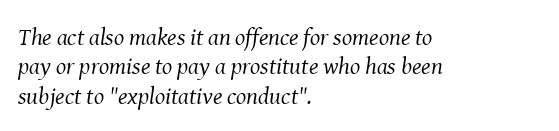
{"italic": "yes", "lean": "right", "slant_degrees": 8, "bold": "no", "underline": "no", "align": "left", "line_spacing_ratio": 1.22, "letter_spacing": "normal", "letter_spacing_em": 0.0, "glyph_px": 24}
